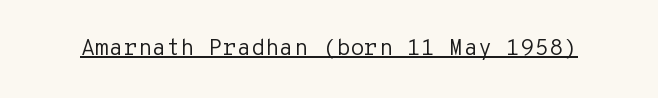
Students, observe the line beneath the letters — that is underlining. You can tell it's not italic because the verticals are truly vertical. Stems here are at most as thick as an everyday book face. Between one letter and the next there's only the usual sliver of space.
